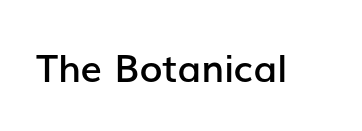
Q: Is the text bold? A: Semi-bold.
Q: Is the text italic (slanted)? A: No, it is upright.
Q: Is the typeface a serif or a sans-serif typeface? A: Sans-serif.
Q: Is the text underlined? A: No.
Q: Is the spacing between letters normal or unusually wide? A: Normal.
Q: Width (condensed, normal, or wide)? A: Normal.
Q: Stroke contrast? A: Low.
Q: x-height? A: Medium.
Q: Monospaced? A: No.
